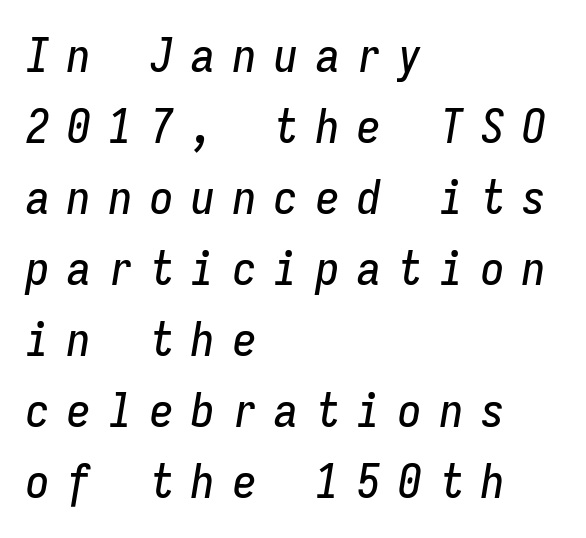
The image shows 47 px condensed type, italic (leaning right), monospaced; set left-aligned, normal line spacing (1.51x), unusually wide letter spacing (+0.38 em), not underlined; low stroke contrast and a medium x-height.
